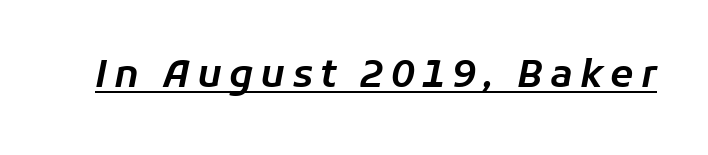
Q: Is the text italic (slanted)? A: Yes, it leans right by about 11 degrees.
Q: Is the text underlined? A: Yes.
Q: Width (condensed, normal, or wide)? A: Normal.
Q: Stroke contrast? A: Low.
Q: x-height? A: Medium.
Q: Monospaced? A: No.
